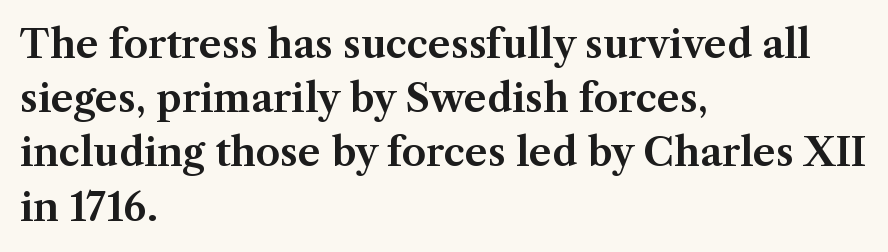
The image shows 39 px serif type, upright; set left-aligned, normal line spacing (1.39x), normal letter spacing, not underlined; medium stroke contrast and a medium x-height.
